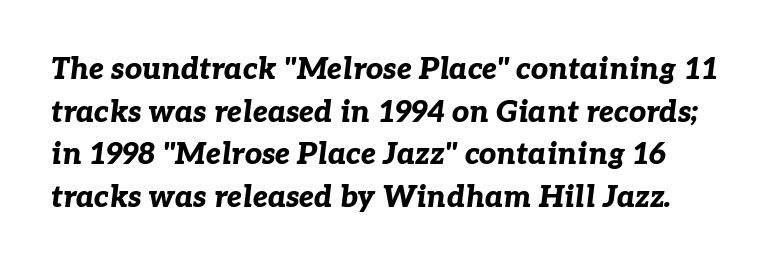
{"italic": "yes", "lean": "right", "slant_degrees": 7, "bold": "yes", "weight": "bold", "width": "normal", "stroke_contrast": "low", "x_height": "medium", "monospaced": "no", "underline": "no", "line_spacing": "normal", "line_spacing_ratio": 1.42, "letter_spacing": "normal", "letter_spacing_em": 0.0, "glyph_px": 30}
